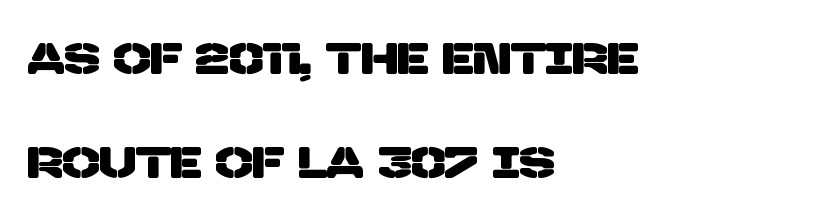
Line spacing here is loose. Do the characters align in a grid? No, the font is proportional. Tracking value appears to be zero — textbook default spacing. In terms of letterform style, serifs are entirely absent. The foot of each line stays bare and open. Each line starts at the same left margin while the right side varies.
